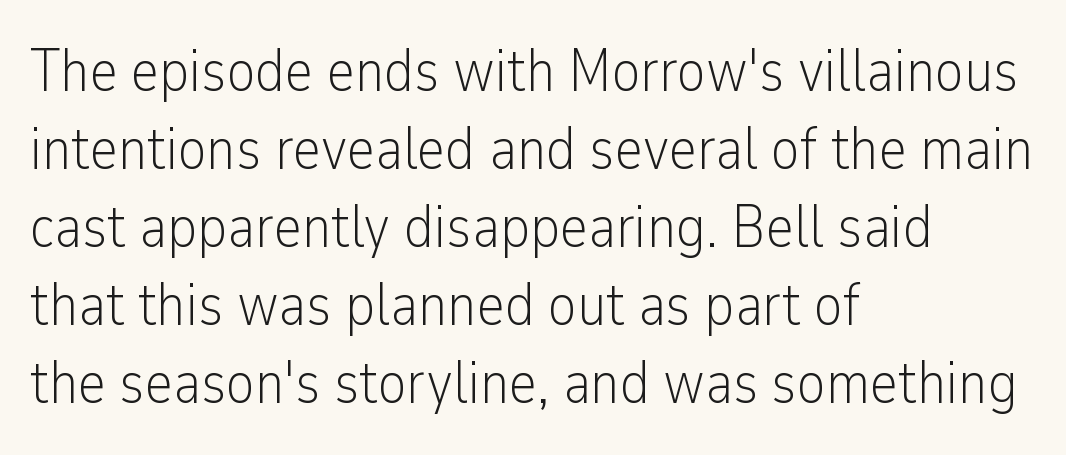
Q: Is the text bold? A: No.
Q: Is the text italic (slanted)? A: No, it is upright.
Q: Is the typeface a serif or a sans-serif typeface? A: Sans-serif.
Q: Is the text underlined? A: No.
Q: How is the paragraph aligned? A: Left-aligned.
Q: Is the spacing between letters normal or unusually wide? A: Normal.
Q: Is the spacing between lines tight, normal or loose? A: Normal.
Q: Width (condensed, normal, or wide)? A: Condensed.
Q: Stroke contrast? A: Low.
Q: x-height? A: Medium.
Q: Monospaced? A: No.
